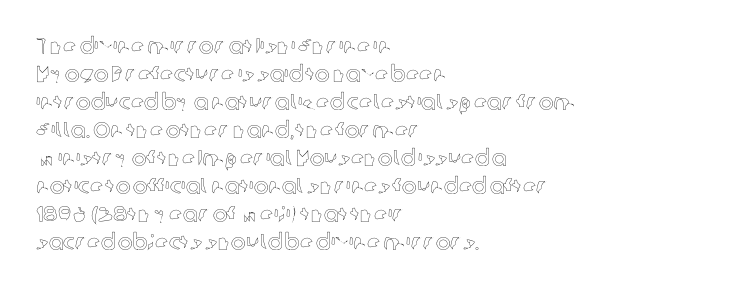
Q: Is the text italic (slanted)? A: No, it is upright.
Q: Is the text underlined? A: No.
Q: How is the paragraph aligned? A: Left-aligned.
Q: Is the spacing between letters normal or unusually wide? A: Normal.
Q: Is the spacing between lines tight, normal or loose? A: Normal.
